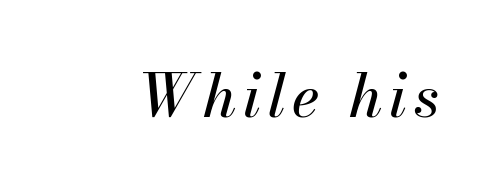
{"italic": "yes", "lean": "right", "slant_degrees": 13, "width": "normal", "stroke_contrast": "medium", "x_height": "small", "monospaced": "no", "underline": "no", "glyph_px": 59}
